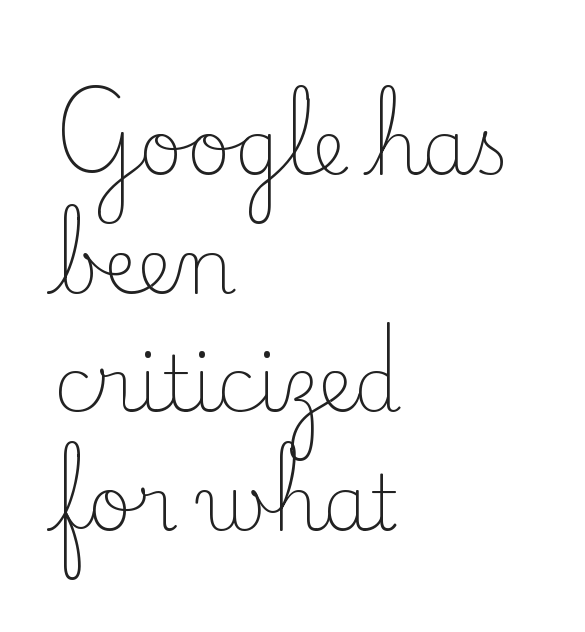
{"serif": "yes", "italic": "no", "bold": "no", "weight": "light", "width": "normal", "stroke_contrast": "low", "x_height": "small", "monospaced": "no", "underline": "no", "align": "left", "line_spacing": "normal", "line_spacing_ratio": 1.56, "letter_spacing": "normal", "letter_spacing_em": 0.0, "glyph_px": 76}
